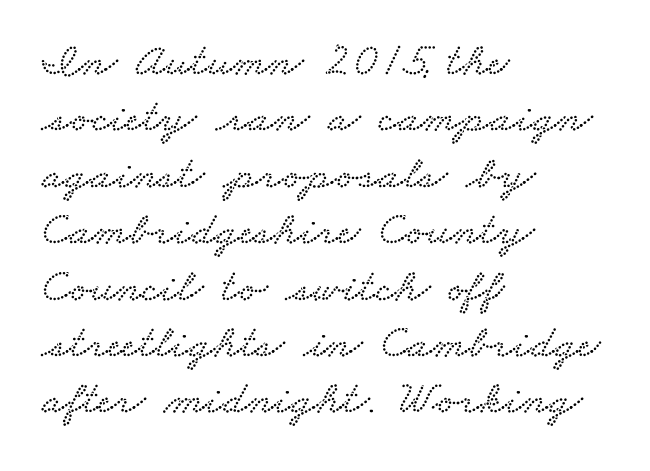
Q: Is the typeface a serif or a sans-serif typeface? A: Serif.
Q: Is the text underlined? A: No.
Q: How is the paragraph aligned? A: Left-aligned.
Q: Is the spacing between letters normal or unusually wide? A: Normal.
Q: Width (condensed, normal, or wide)? A: Wide.
Q: Stroke contrast? A: Low.
Q: x-height? A: Small.
Q: Monospaced? A: No.
